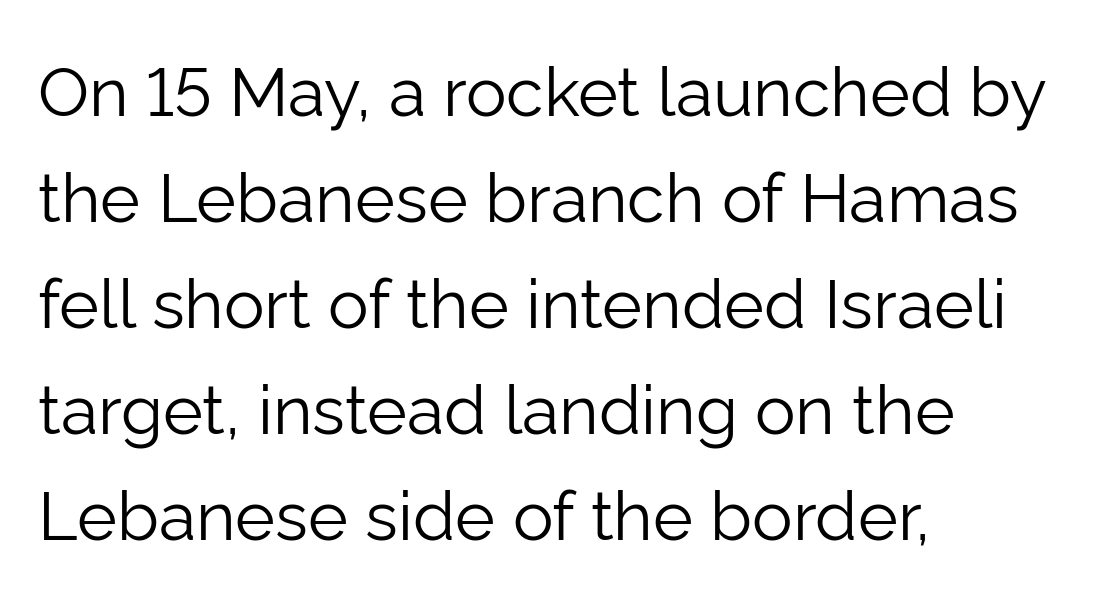
{"serif": "no", "italic": "no", "bold": "no", "weight": "light", "width": "normal", "stroke_contrast": "low", "x_height": "medium", "monospaced": "no", "underline": "no", "align": "left", "line_spacing": "normal", "line_spacing_ratio": 1.56, "letter_spacing": "normal", "letter_spacing_em": 0.0, "glyph_px": 68}
